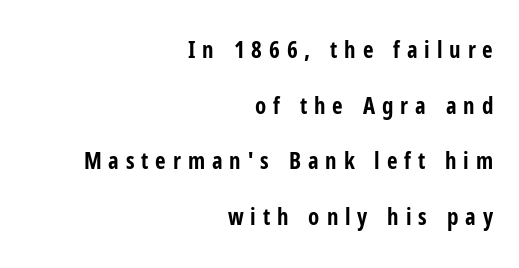
Q: Is the text bold? A: Yes.
Q: Is the text italic (slanted)? A: No, it is upright.
Q: Is the text underlined? A: No.
Q: How is the paragraph aligned? A: Right-aligned.
Q: Is the spacing between letters normal or unusually wide? A: Unusually wide.
Q: Is the spacing between lines tight, normal or loose? A: Loose.
